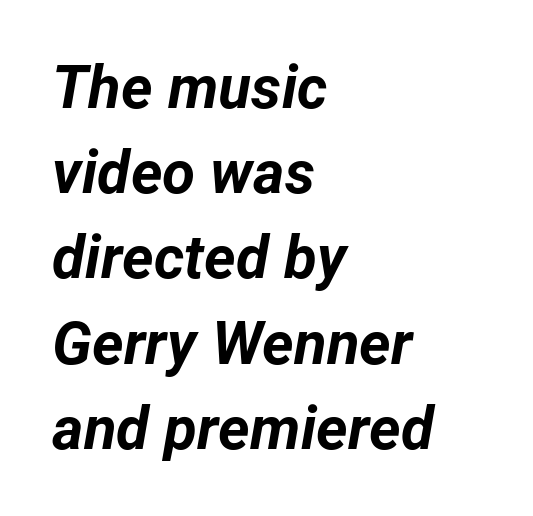
{"italic": "yes", "lean": "right", "slant_degrees": 12, "bold": "yes", "weight": "bold", "width": "normal", "stroke_contrast": "low", "x_height": "medium", "monospaced": "no", "underline": "no", "align": "left", "line_spacing": "normal", "line_spacing_ratio": 1.42, "letter_spacing": "normal", "letter_spacing_em": 0.0, "glyph_px": 60}
